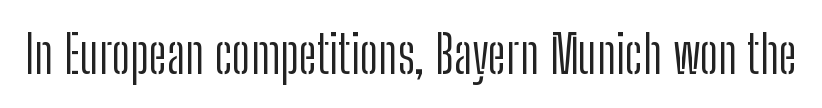
{"serif": "no", "italic": "no", "bold": "no", "weight": "light", "width": "condensed", "stroke_contrast": "low", "x_height": "medium", "monospaced": "no", "underline": "no", "letter_spacing": "normal", "letter_spacing_em": 0.0, "glyph_px": 52}
